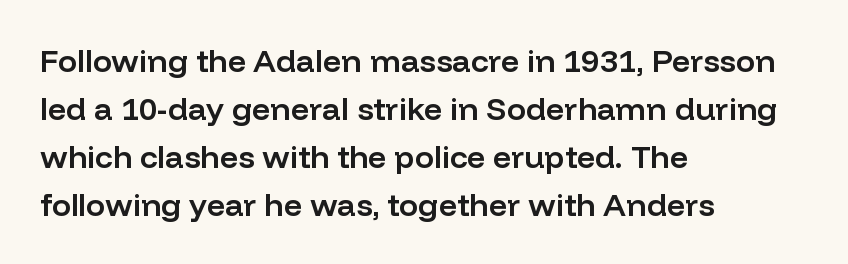
Q: Is the text bold? A: Semi-bold.
Q: Is the text italic (slanted)? A: No, it is upright.
Q: Is the typeface a serif or a sans-serif typeface? A: Sans-serif.
Q: Is the text underlined? A: No.
Q: How is the paragraph aligned? A: Left-aligned.
Q: Is the spacing between letters normal or unusually wide? A: Normal.
Q: Is the spacing between lines tight, normal or loose? A: Normal.
Q: Width (condensed, normal, or wide)? A: Normal.
Q: Stroke contrast? A: Low.
Q: x-height? A: Medium.
Q: Monospaced? A: No.
